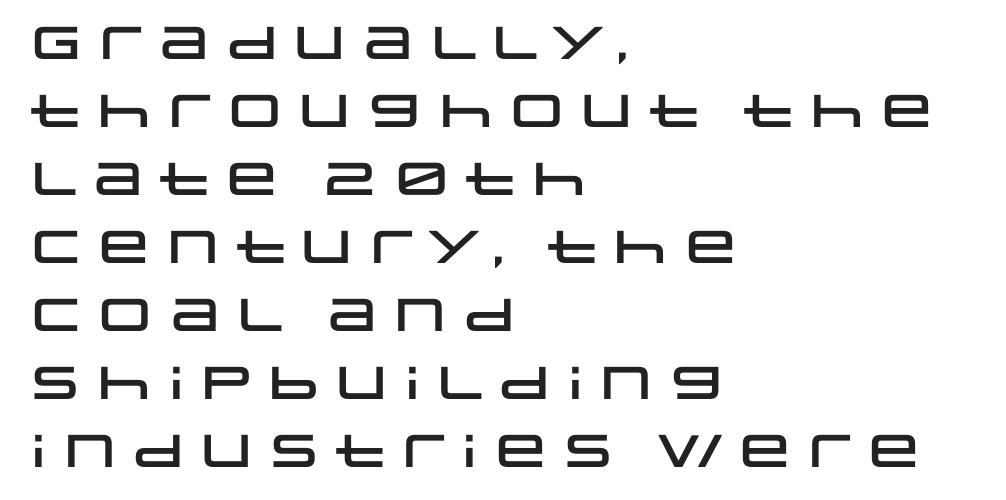
The image shows 46 px wide sans-serif type, upright; set left-aligned, normal line spacing (1.48x), normal letter spacing, not underlined; low stroke contrast and a large x-height.
